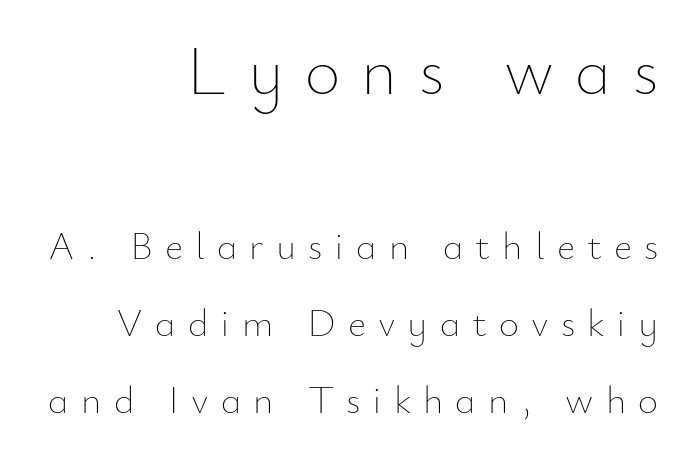
The image shows 69 px thin type, upright; set right-aligned, loose line spacing (1.98x), unusually wide letter spacing (+0.31 em), not underlined; the first (top) block is 1.77x larger; low stroke contrast and a small x-height.
